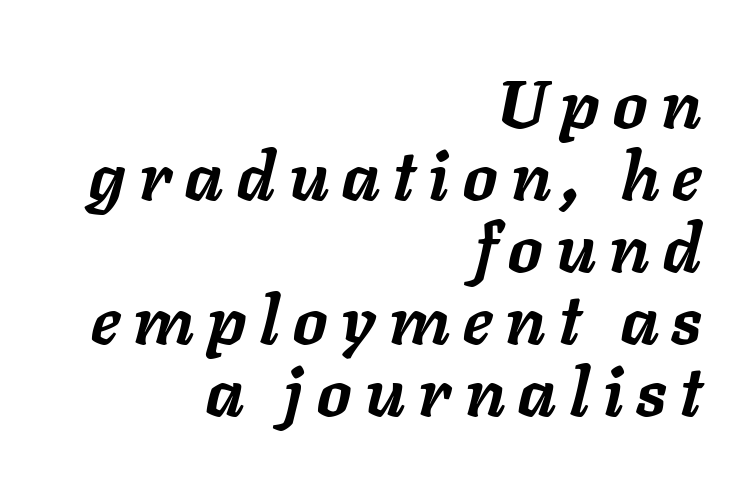
The passage is arranged like a letterhead date or caption credit — flush right. This rendering features lettering with no underline. I'd describe the lettering as bold — thick and assertive. The line texture is sparse and dotted thanks to wide tracking.
